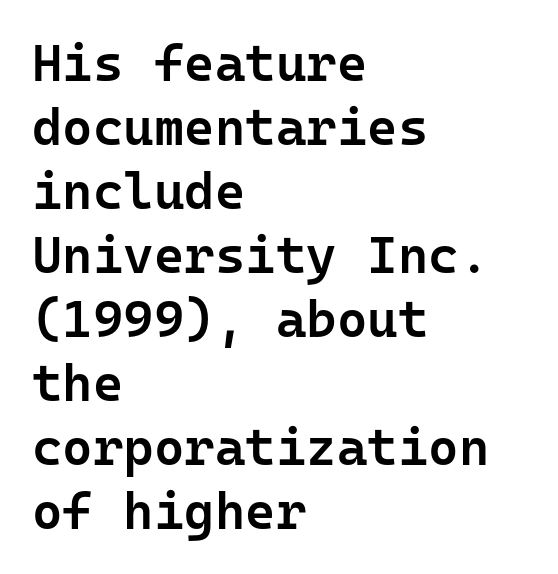
Q: Is the text bold? A: Semi-bold.
Q: Is the text italic (slanted)? A: No, it is upright.
Q: Is the typeface a serif or a sans-serif typeface? A: Sans-serif.
Q: Is the text underlined? A: No.
Q: How is the paragraph aligned? A: Left-aligned.
Q: Is the spacing between letters normal or unusually wide? A: Normal.
Q: Width (condensed, normal, or wide)? A: Normal.
Q: Stroke contrast? A: Low.
Q: x-height? A: Medium.
Q: Monospaced? A: Yes.
